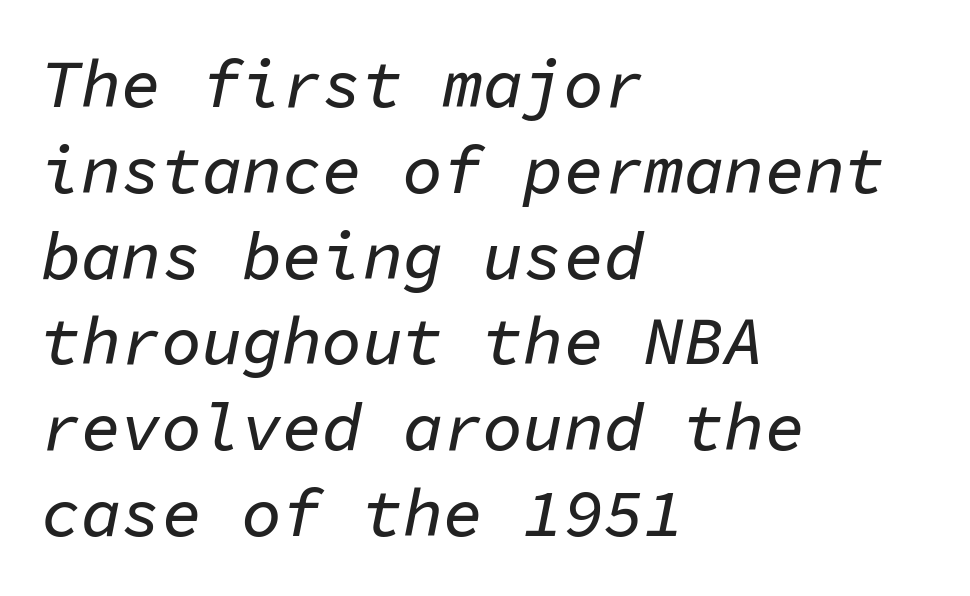
Q: Is the text italic (slanted)? A: Yes, it leans right by about 11 degrees.
Q: Is the text underlined? A: No.
Q: How is the paragraph aligned? A: Left-aligned.
Q: Is the spacing between letters normal or unusually wide? A: Normal.
Q: Is the spacing between lines tight, normal or loose? A: Normal.
Q: Width (condensed, normal, or wide)? A: Normal.
Q: Stroke contrast? A: Low.
Q: x-height? A: Medium.
Q: Monospaced? A: Yes.
